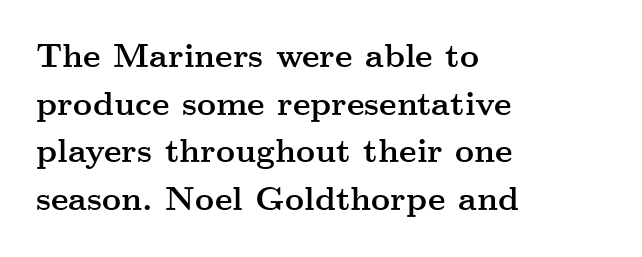
Q: Is the text bold? A: Yes.
Q: Is the text italic (slanted)? A: No, it is upright.
Q: Is the typeface a serif or a sans-serif typeface? A: Serif.
Q: Is the text underlined? A: No.
Q: How is the paragraph aligned? A: Left-aligned.
Q: Is the spacing between letters normal or unusually wide? A: Normal.
Q: Is the spacing between lines tight, normal or loose? A: Normal.
Q: Width (condensed, normal, or wide)? A: Wide.
Q: Stroke contrast? A: Medium.
Q: x-height? A: Small.
Q: Monospaced? A: No.
